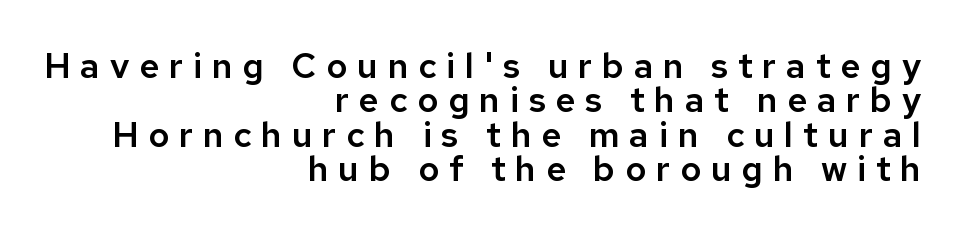
Compared with a flush-left layout, this one pins lines to the opposite, right side. A typesetter would call this leading minimal, almost set solid. Loose tracking; the words dissolve into strings of separated letters. Vertical strokes here are truly vertical.
